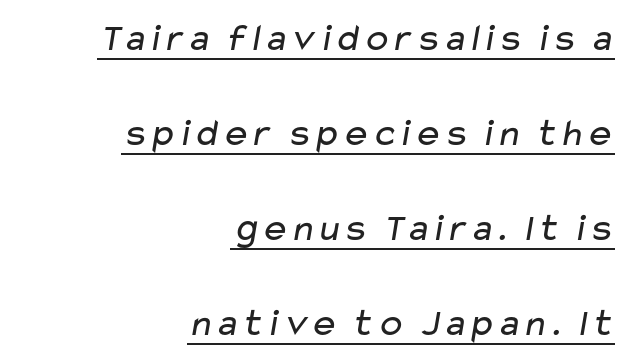
Q: Is the text bold? A: No.
Q: Is the typeface a serif or a sans-serif typeface? A: Sans-serif.
Q: Is the text underlined? A: Yes.
Q: How is the paragraph aligned? A: Right-aligned.
Q: Is the spacing between letters normal or unusually wide? A: Normal.
Q: Is the spacing between lines tight, normal or loose? A: Loose.
Q: Width (condensed, normal, or wide)? A: Wide.
Q: Stroke contrast? A: Low.
Q: x-height? A: Medium.
Q: Monospaced? A: No.
